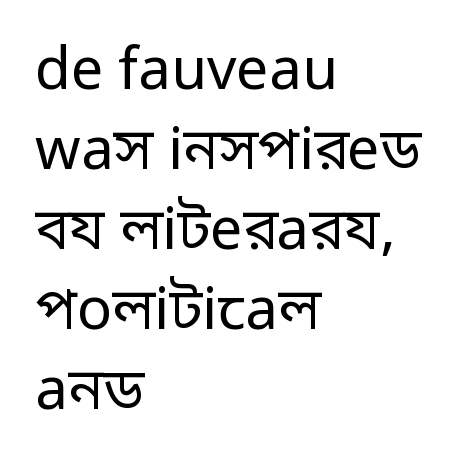
{"serif": "no", "italic": "no", "bold": "no", "weight": "regular", "width": "normal", "stroke_contrast": "low", "x_height": "medium", "monospaced": "no", "underline": "no", "align": "left", "line_spacing": "normal", "line_spacing_ratio": 1.38, "letter_spacing": "normal", "letter_spacing_em": 0.0, "glyph_px": 58}
